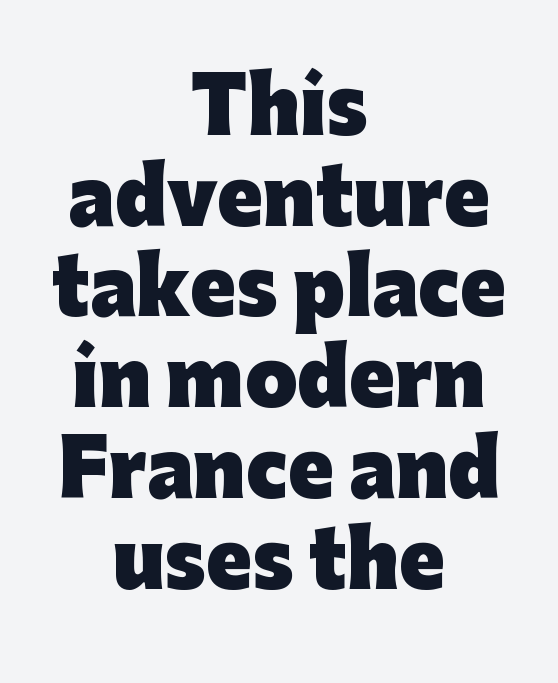
The setting favours the middle, as headings and verse often do. Default kerning and tracking; the words read as compact shapes. The face used here is proportionally spaced, like ordinary book or web type. A roman cut, with each character standing at attention.
